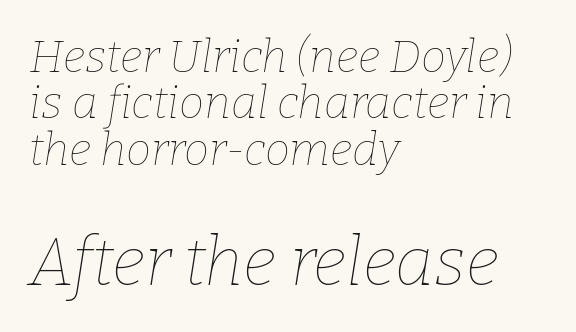
Q: Is the text bold? A: No.
Q: Is the text italic (slanted)? A: Yes, it leans right by about 9 degrees.
Q: Is the text underlined? A: No.
Q: How is the paragraph aligned? A: Left-aligned.
Q: Is the spacing between letters normal or unusually wide? A: Normal.
Q: Is the spacing between lines tight, normal or loose? A: Tight.
Q: Which block of text is set in a larger size, the first (top) or the second (bottom)? A: The second (bottom) one.
Q: Width (condensed, normal, or wide)? A: Normal.
Q: Stroke contrast? A: Low.
Q: x-height? A: Medium.
Q: Monospaced? A: No.
